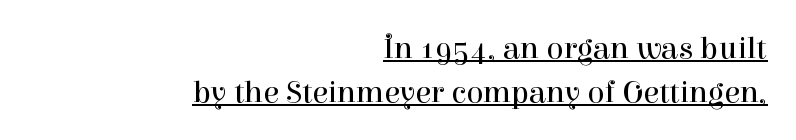
{"serif": "yes", "italic": "no", "bold": "no", "weight": "regular", "width": "normal", "stroke_contrast": "high", "x_height": "medium", "monospaced": "no", "underline": "yes", "align": "right", "line_spacing": "normal", "line_spacing_ratio": 1.37, "letter_spacing": "normal", "letter_spacing_em": 0.0, "glyph_px": 32}
